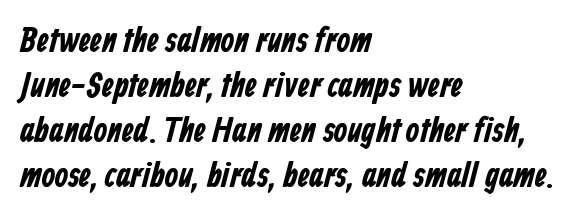
{"serif": "no", "bold": "yes", "weight": "bold", "width": "condensed", "stroke_contrast": "low", "x_height": "medium", "monospaced": "no", "underline": "no", "align": "left", "line_spacing": "normal", "line_spacing_ratio": 1.29, "letter_spacing": "normal", "letter_spacing_em": 0.0, "glyph_px": 35}
